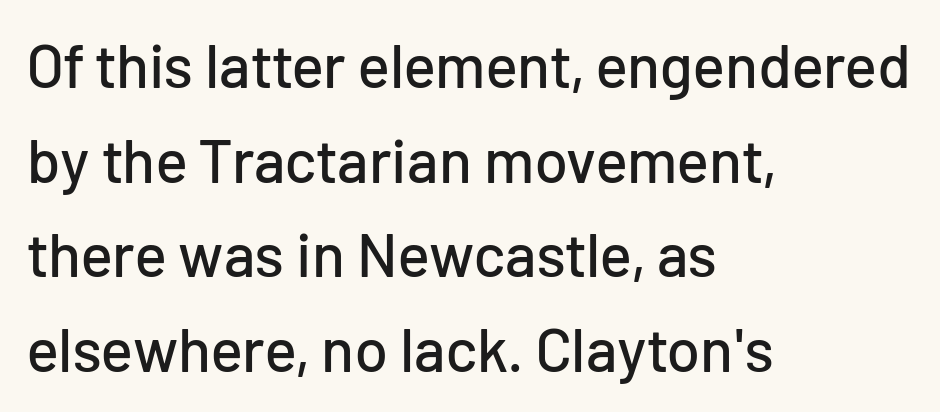
A typesetter would call this leading conventional body-copy spacing. The letters advance in unequal steps, a hallmark of proportional type. The setting favours the left margin, as ordinary paragraphs usually do. The rendering shows plain stroke endings on the letterforms — a sans-serif design. The horizontal fit of the characters is conventional and even.
